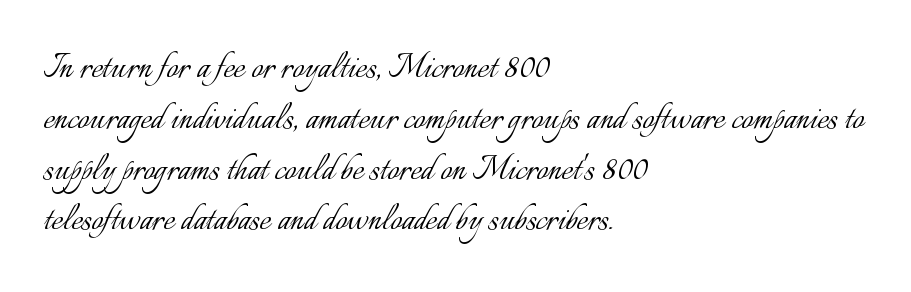
Left-aligned paragraph, ragged on the right. These glyphs show unthickened strokes, regular width or finer. Is this a fixed-width face? No — the glyphs have proportional, varying widths. Default kerning and tracking; the words read as compact shapes.
